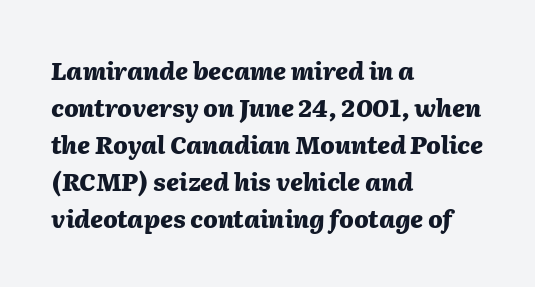
{"italic": "yes", "lean": "right", "slant_degrees": 2, "bold": "yes", "underline": "no", "align": "left", "line_spacing": "normal", "line_spacing_ratio": 1.54, "letter_spacing": "normal", "letter_spacing_em": 0.0, "glyph_px": 24}
